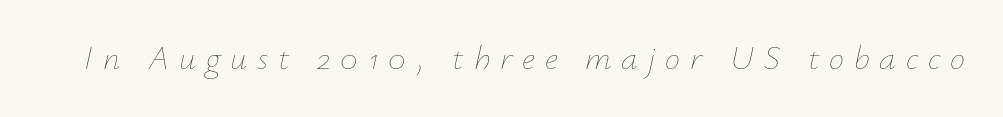
The image shows 34 px thin type, italic (leaning right); set unusually wide letter spacing (+0.29 em), not underlined; low stroke contrast and a small x-height.
